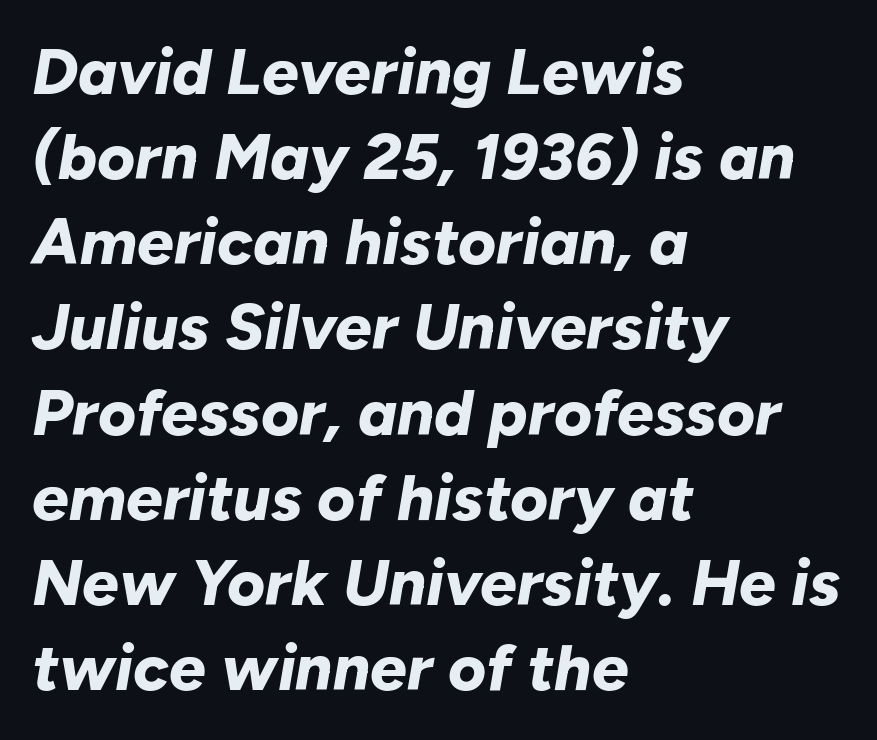
{"italic": "yes", "lean": "right", "slant_degrees": 10, "bold": "yes", "weight": "bold", "width": "normal", "stroke_contrast": "low", "x_height": "medium", "monospaced": "no", "underline": "no", "align": "left", "line_spacing": "normal", "line_spacing_ratio": 1.31, "letter_spacing": "normal", "letter_spacing_em": 0.0, "glyph_px": 65}
